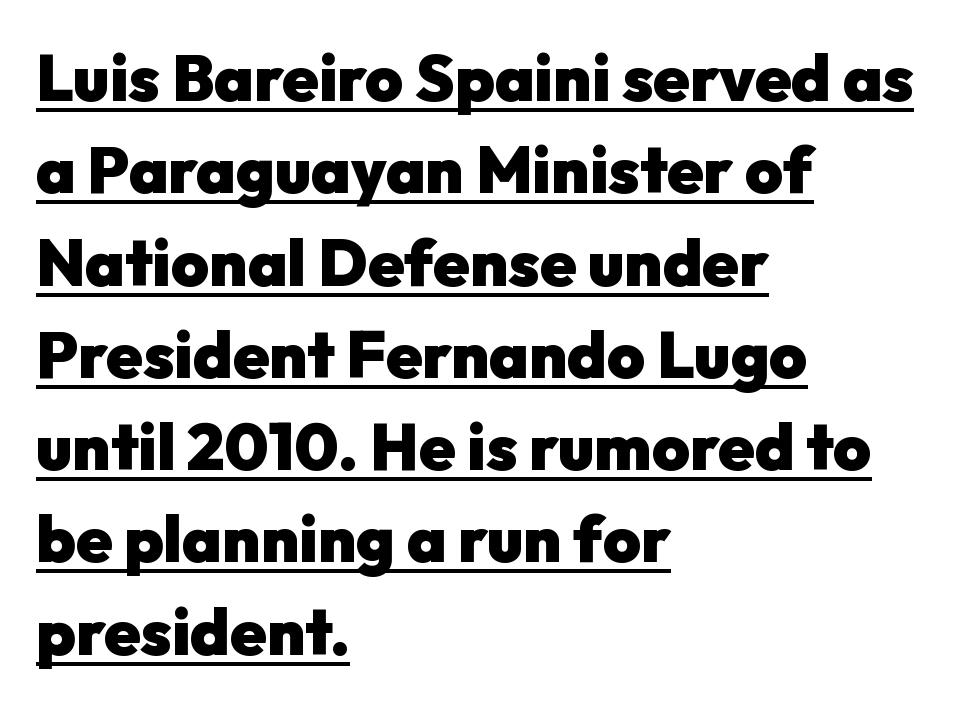
A typographer would call this underscored text. Stroke thickness is high; the sample reads as a true bold. Are there feet on the stems? There aren't — it's a sans. The text block is weighted toward the left margin, trailing off unevenly rightward. A roman cut, with each character standing at attention. Think of a printed novel: that variable character pitch is what you see here.
